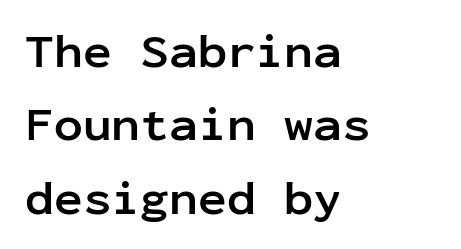
Horizontally, the lines are justified to the leading edge only. The text was rendered using a sans face with plain stroke endings. This rendering features lettering with no underline. This sample has the even, mechanical cadence of fixed-width lettering. Nobody touched the tracking dial on this one. The lines sit at an ordinary, default distance from one another.
